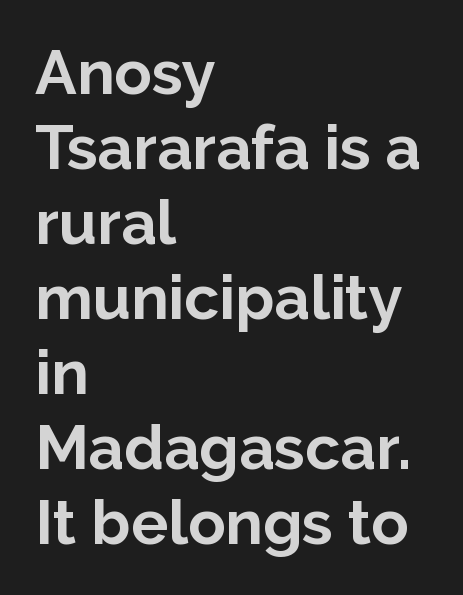
As a designer I'd log this as weight 700, bold. Underlining? Definitely not there. The type is set solid horizontally, with unmodified tracking. The typesetter chose a ragged-right arrangement here. Note the varied advance widths — an 'i' is clearly narrower than an 'm'. A typesetter would label this face a sans.
